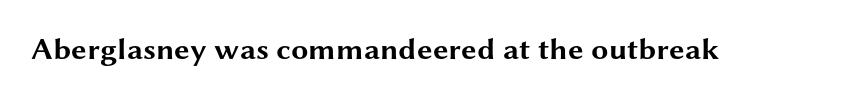
{"serif": "no", "italic": "no", "bold": "yes", "weight": "bold", "width": "wide", "stroke_contrast": "medium", "x_height": "medium", "monospaced": "no", "underline": "no", "letter_spacing": "normal", "letter_spacing_em": 0.0, "glyph_px": 31}
